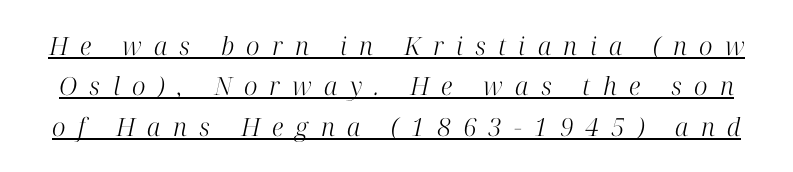
{"italic": "yes", "lean": "right", "slant_degrees": 12, "bold": "no", "underline": "yes", "line_spacing": "normal", "line_spacing_ratio": 1.62, "letter_spacing": "wide", "letter_spacing_em": 0.49, "glyph_px": 25}
